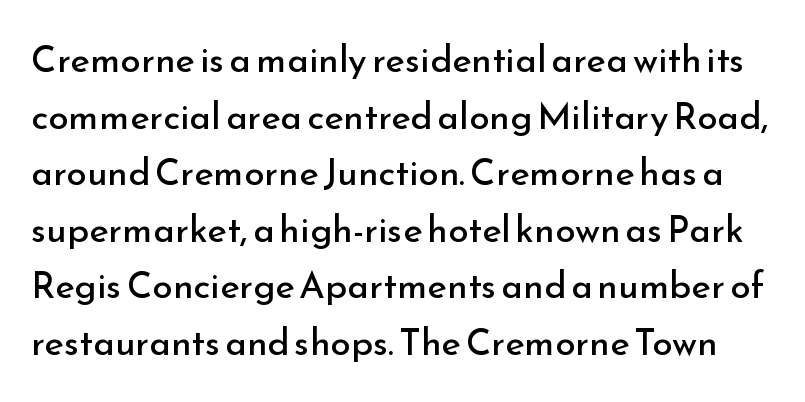
{"serif": "no", "italic": "no", "bold": "no", "weight": "regular", "width": "normal", "stroke_contrast": "low", "x_height": "small", "monospaced": "no", "underline": "no", "line_spacing": "normal", "line_spacing_ratio": 1.53, "letter_spacing": "normal", "letter_spacing_em": 0.0, "glyph_px": 37}
